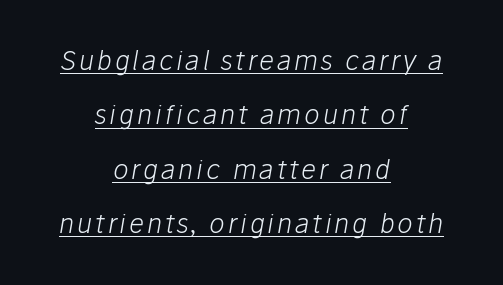
{"italic": "yes", "lean": "right", "slant_degrees": 10, "bold": "no", "underline": "yes", "align": "center", "line_spacing": "loose", "line_spacing_ratio": 2.09, "glyph_px": 26}
